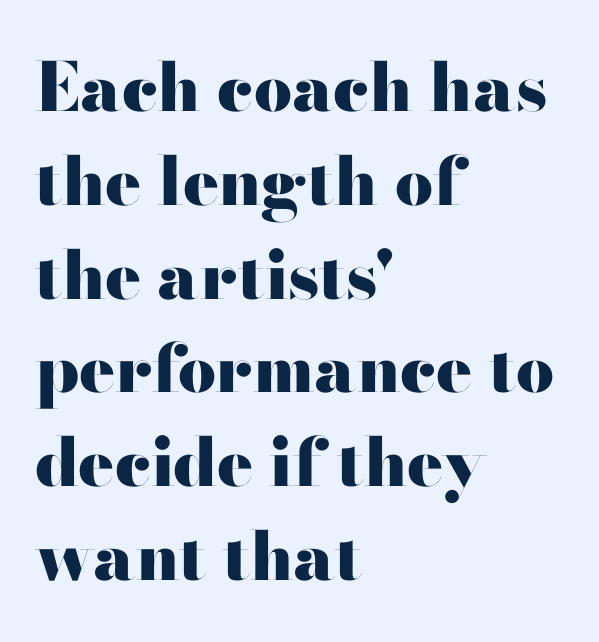
{"serif": "no", "italic": "no", "bold": "yes", "weight": "heavy", "width": "wide", "stroke_contrast": "high", "x_height": "small", "monospaced": "no", "underline": "no", "align": "left", "line_spacing": "normal", "line_spacing_ratio": 1.4, "letter_spacing": "normal", "letter_spacing_em": 0.0, "glyph_px": 67}
